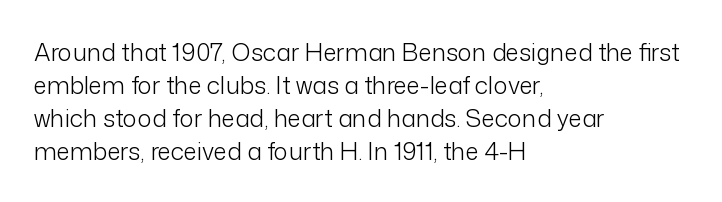
These lines stack with their left ends in a neat column. Letters rest on an invisible, unmarked baseline. The lines sit at an ordinary, default distance from one another. The type sits square on the baseline with zero lean. No letter is thick-stroked: the sample isn't bold. Default kerning and tracking; the words read as compact shapes.
